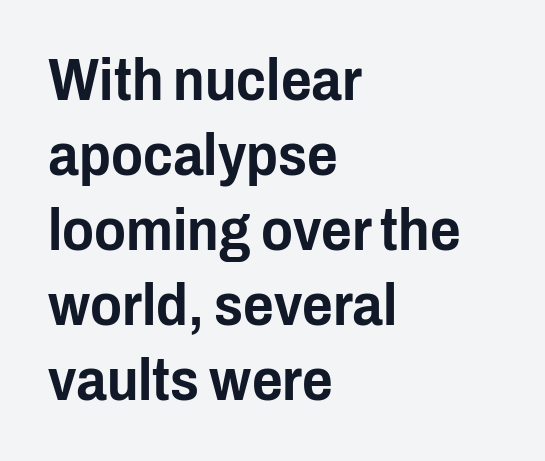
{"serif": "no", "italic": "no", "width": "condensed", "stroke_contrast": "low", "x_height": "medium", "monospaced": "no", "underline": "no", "align": "left", "line_spacing": "normal", "line_spacing_ratio": 1.27, "letter_spacing": "normal", "letter_spacing_em": 0.0, "glyph_px": 59}
